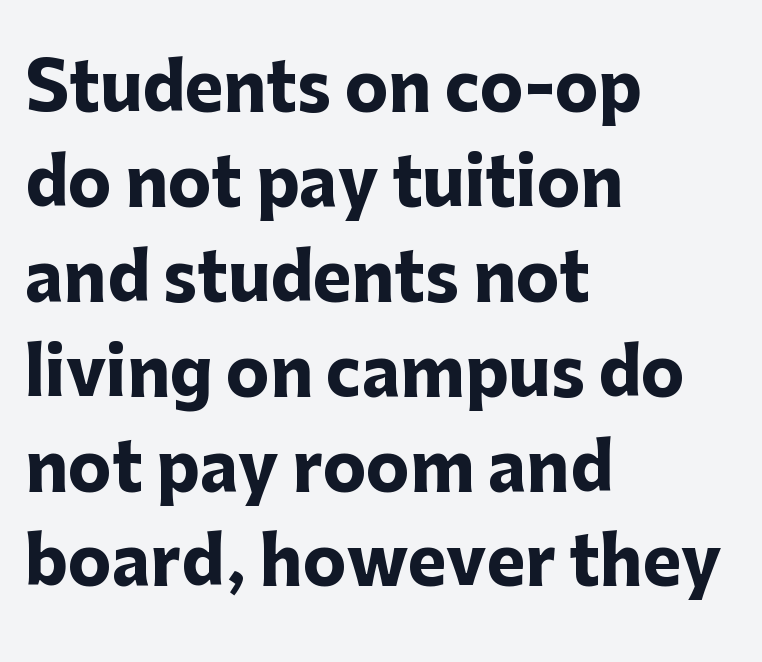
{"serif": "no", "italic": "no", "bold": "yes", "weight": "heavy", "width": "normal", "stroke_contrast": "low", "x_height": "medium", "monospaced": "no", "underline": "no", "align": "left", "line_spacing": "normal", "line_spacing_ratio": 1.46, "letter_spacing": "normal", "letter_spacing_em": 0.0, "glyph_px": 65}
